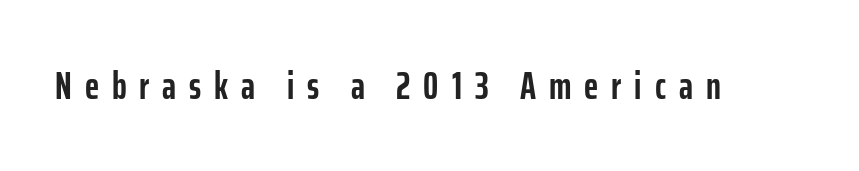
The image shows 38 px semibold, condensed sans-serif type, upright; set unusually wide letter spacing (+0.34 em), not underlined; low stroke contrast and a medium x-height.
